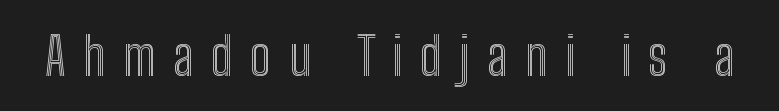
Q: Is the text italic (slanted)? A: No, it is upright.
Q: Is the text underlined? A: No.
Q: Is the spacing between letters normal or unusually wide? A: Unusually wide.
Q: Width (condensed, normal, or wide)? A: Condensed.
Q: x-height? A: Medium.
Q: Monospaced? A: No.
